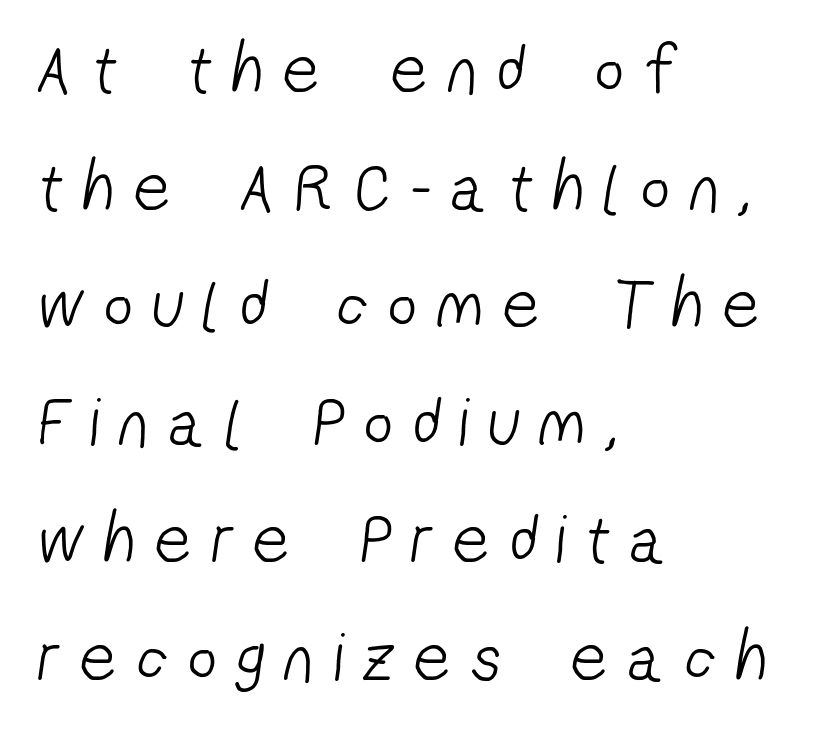
Q: Is the text bold? A: No.
Q: Is the typeface a serif or a sans-serif typeface? A: Sans-serif.
Q: Is the text underlined? A: No.
Q: How is the paragraph aligned? A: Left-aligned.
Q: Is the spacing between letters normal or unusually wide? A: Unusually wide.
Q: Is the spacing between lines tight, normal or loose? A: Normal.
Q: Width (condensed, normal, or wide)? A: Condensed.
Q: Stroke contrast? A: Low.
Q: x-height? A: Medium.
Q: Monospaced? A: No.
